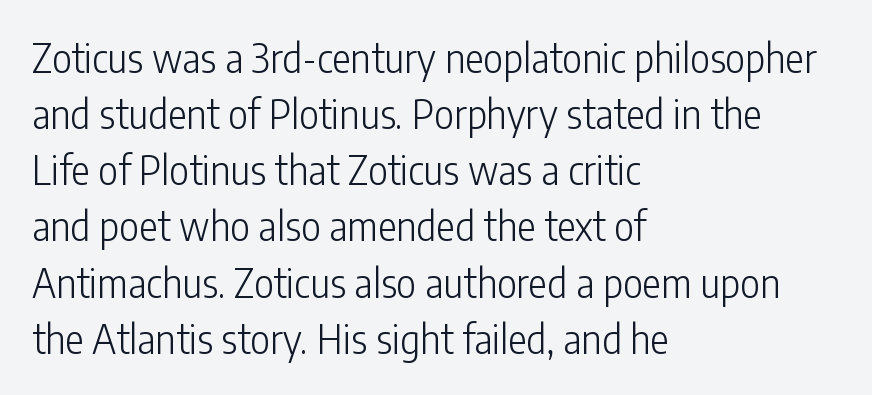
{"serif": "no", "italic": "no", "bold": "no", "weight": "light", "width": "condensed", "stroke_contrast": "low", "x_height": "medium", "monospaced": "no", "underline": "no", "align": "left", "line_spacing": "normal", "line_spacing_ratio": 1.44, "letter_spacing": "normal", "letter_spacing_em": 0.0, "glyph_px": 39}
